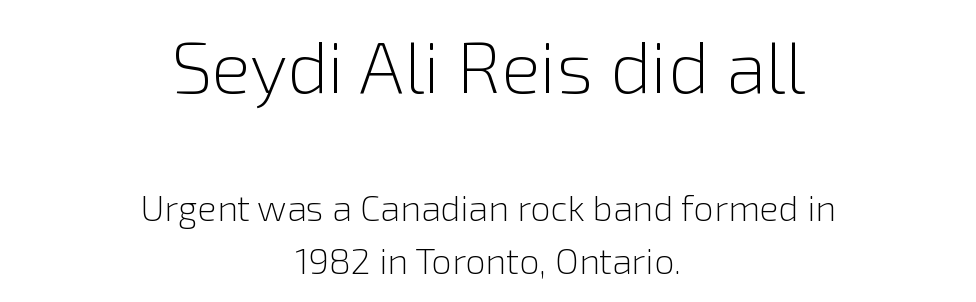
Q: Is the text bold? A: No.
Q: Is the text italic (slanted)? A: No, it is upright.
Q: Is the typeface a serif or a sans-serif typeface? A: Sans-serif.
Q: Is the text underlined? A: No.
Q: How is the paragraph aligned? A: Centered.
Q: Is the spacing between letters normal or unusually wide? A: Normal.
Q: Is the spacing between lines tight, normal or loose? A: Normal.
Q: Which block of text is set in a larger size, the first (top) or the second (bottom)? A: The first (top) one.
Q: Width (condensed, normal, or wide)? A: Normal.
Q: x-height? A: Medium.
Q: Monospaced? A: No.
